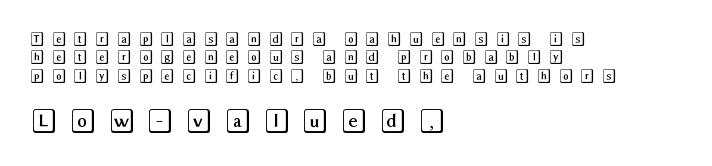
Q: Is the text italic (slanted)? A: No, it is upright.
Q: Is the text underlined? A: No.
Q: How is the paragraph aligned? A: Left-aligned.
Q: Is the spacing between letters normal or unusually wide? A: Unusually wide.
Q: Is the spacing between lines tight, normal or loose? A: Normal.
Q: Which block of text is set in a larger size, the first (top) or the second (bottom)? A: The second (bottom) one.
